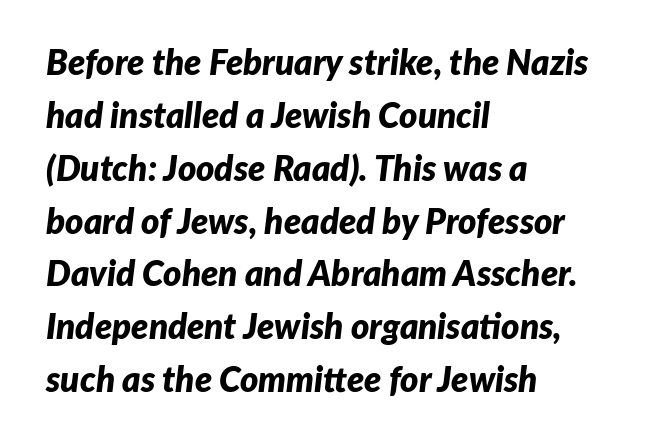
The image shows 35 px bold type, italic (leaning right); set left-aligned, normal line spacing (1.51x), normal letter spacing, not underlined; low stroke contrast and a medium x-height.
